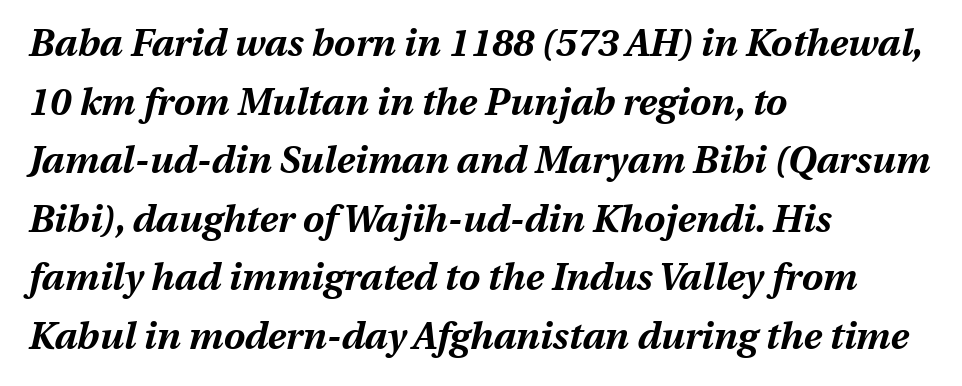
The image shows 38 px bold type, italic (leaning right); set left-aligned, normal line spacing (1.54x), normal letter spacing, not underlined; medium stroke contrast and a medium x-height.
